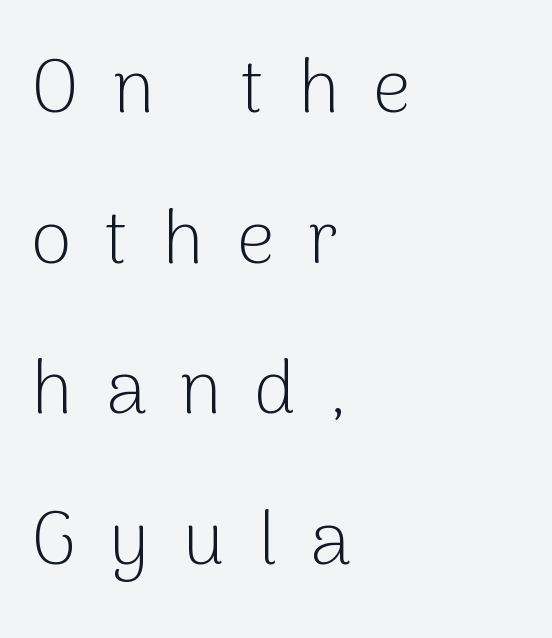
Q: Is the text bold? A: No.
Q: Is the text italic (slanted)? A: No, it is upright.
Q: Is the typeface a serif or a sans-serif typeface? A: Sans-serif.
Q: Is the text underlined? A: No.
Q: How is the paragraph aligned? A: Left-aligned.
Q: Is the spacing between letters normal or unusually wide? A: Unusually wide.
Q: Is the spacing between lines tight, normal or loose? A: Loose.
Q: Width (condensed, normal, or wide)? A: Normal.
Q: Stroke contrast? A: Low.
Q: x-height? A: Medium.
Q: Monospaced? A: No.
